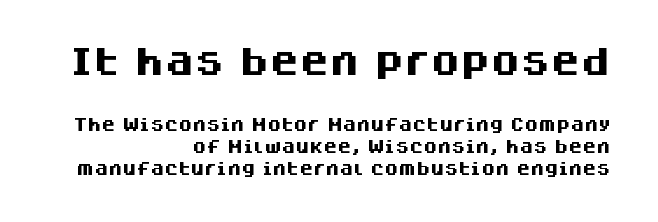
Q: Is the text bold? A: Yes.
Q: Is the text italic (slanted)? A: No, it is upright.
Q: Is the typeface a serif or a sans-serif typeface? A: Sans-serif.
Q: Is the text underlined? A: No.
Q: How is the paragraph aligned? A: Right-aligned.
Q: Is the spacing between letters normal or unusually wide? A: Normal.
Q: Is the spacing between lines tight, normal or loose? A: Normal.
Q: Which block of text is set in a larger size, the first (top) or the second (bottom)? A: The first (top) one.
Q: Width (condensed, normal, or wide)? A: Normal.
Q: Stroke contrast? A: Medium.
Q: x-height? A: Large.
Q: Monospaced? A: No.
